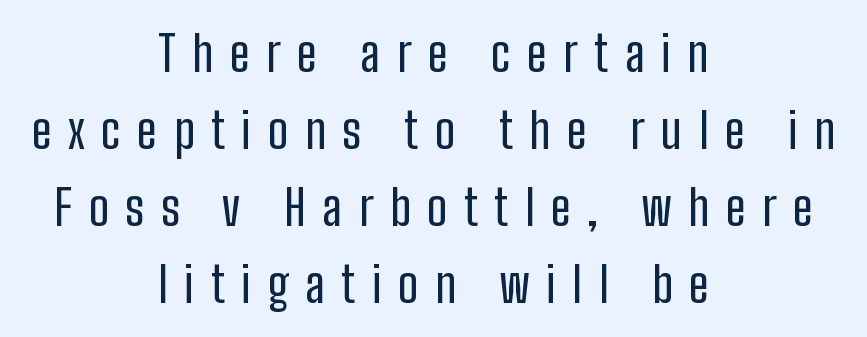
{"serif": "no", "italic": "no", "width": "condensed", "stroke_contrast": "low", "x_height": "medium", "monospaced": "no", "underline": "no", "align": "center", "line_spacing": "normal", "line_spacing_ratio": 1.57, "letter_spacing": "wide", "letter_spacing_em": 0.34, "glyph_px": 49}
